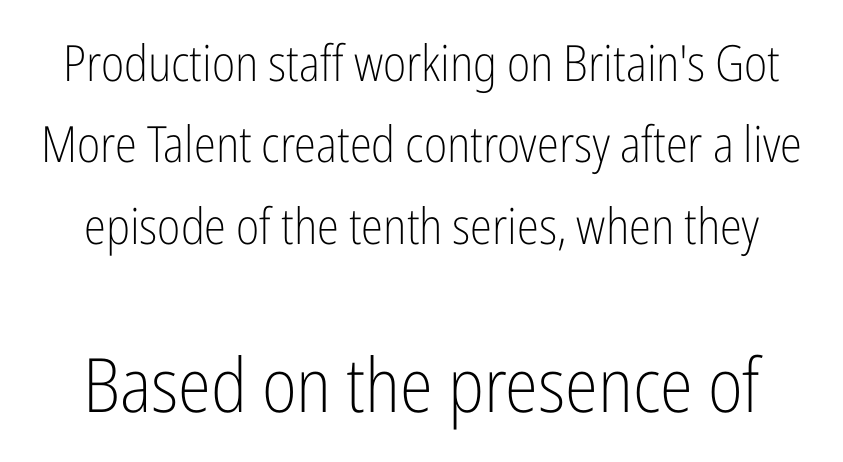
The characters are drawn with everyday or finer stroke widths. Do the characters align in a grid? No, the font is proportional. The glyphs are unaccompanied by any horizontal stroke below them. Classification — sans serif. Unlike italic type, these characters show no tilt at all. Leading matches the norm, producing a regular column.
